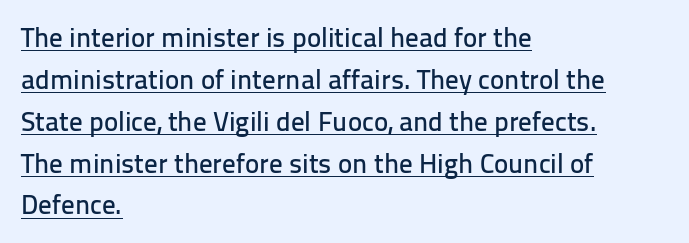
Q: Is the text italic (slanted)? A: No, it is upright.
Q: Is the text underlined? A: Yes.
Q: How is the paragraph aligned? A: Left-aligned.
Q: Is the spacing between letters normal or unusually wide? A: Normal.
Q: Is the spacing between lines tight, normal or loose? A: Normal.
